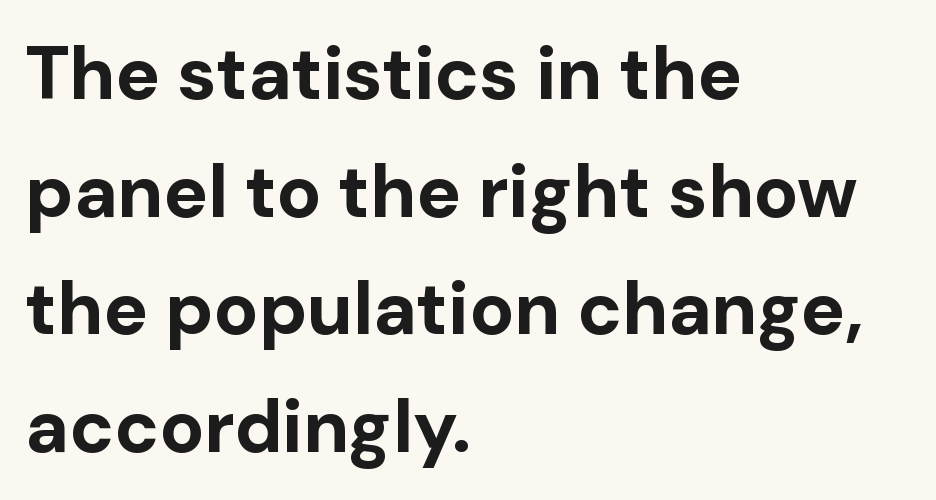
The image shows 74 px bold sans-serif type, upright; set left-aligned, normal line spacing (1.59x), normal letter spacing, not underlined; low stroke contrast and a medium x-height.
